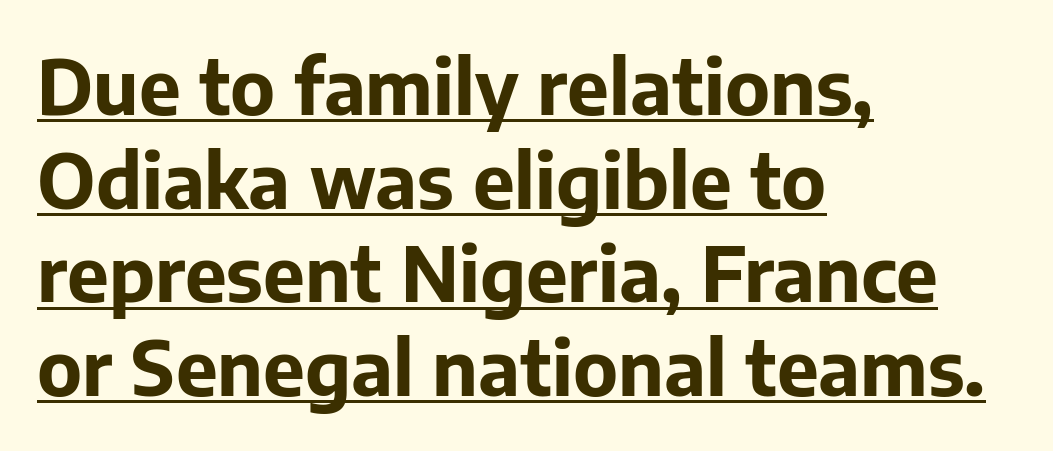
The image shows 75 px bold sans-serif type, upright; set left-aligned, normal line spacing (1.25x), normal letter spacing, underlined; low stroke contrast and a medium x-height.
